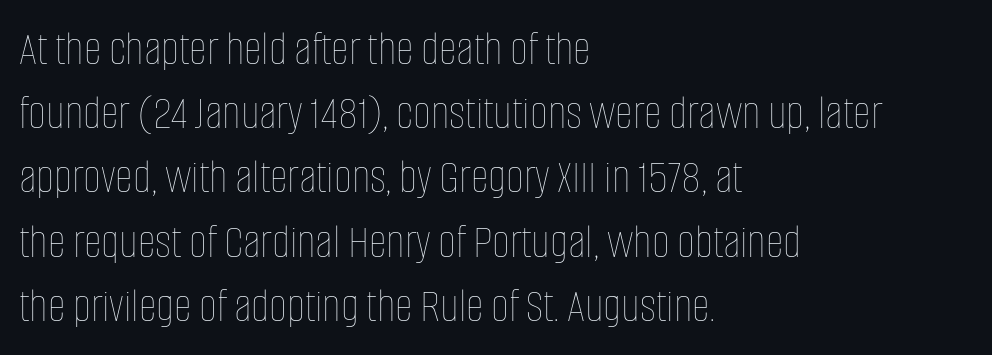
Q: Is the text bold? A: No.
Q: Is the text italic (slanted)? A: No, it is upright.
Q: Is the text underlined? A: No.
Q: How is the paragraph aligned? A: Left-aligned.
Q: Is the spacing between letters normal or unusually wide? A: Normal.
Q: Is the spacing between lines tight, normal or loose? A: Normal.
Q: Width (condensed, normal, or wide)? A: Condensed.
Q: Stroke contrast? A: Low.
Q: x-height? A: Large.
Q: Monospaced? A: No.
